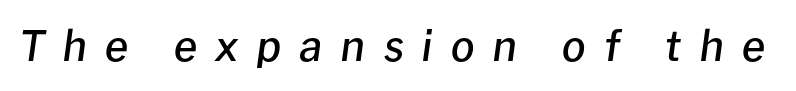
Q: Is the text bold? A: Semi-bold.
Q: Is the text italic (slanted)? A: Yes, it leans right by about 8 degrees.
Q: Is the text underlined? A: No.
Q: Is the spacing between letters normal or unusually wide? A: Unusually wide.
Q: Width (condensed, normal, or wide)? A: Normal.
Q: Stroke contrast? A: Low.
Q: x-height? A: Medium.
Q: Monospaced? A: No.
